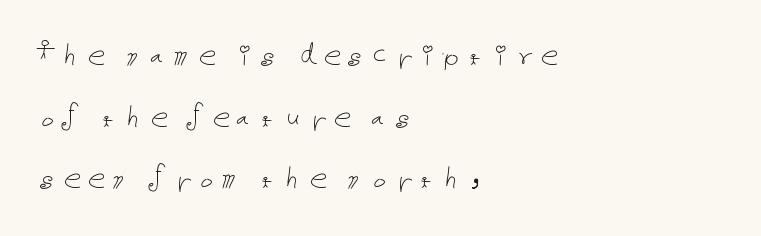
{"italic": "no", "bold": "no", "weight": "thin", "width": "normal", "stroke_contrast": "low", "x_height": "medium", "underline": "no", "align": "left", "line_spacing_ratio": 1.76, "glyph_px": 35}
